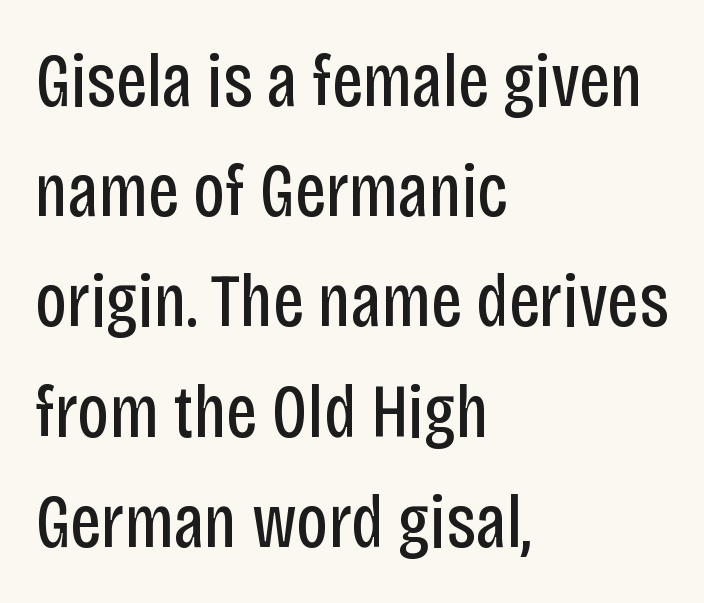
Q: Is the text bold? A: No.
Q: Is the text italic (slanted)? A: No, it is upright.
Q: Is the typeface a serif or a sans-serif typeface? A: Sans-serif.
Q: Is the text underlined? A: No.
Q: How is the paragraph aligned? A: Left-aligned.
Q: Is the spacing between letters normal or unusually wide? A: Normal.
Q: Is the spacing between lines tight, normal or loose? A: Normal.
Q: Width (condensed, normal, or wide)? A: Condensed.
Q: Stroke contrast? A: Low.
Q: x-height? A: Large.
Q: Monospaced? A: No.
